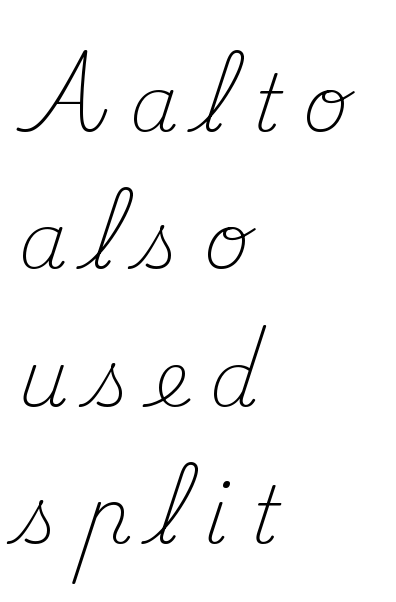
Q: Is the text bold? A: No.
Q: Is the text italic (slanted)? A: Yes.
Q: Is the typeface a serif or a sans-serif typeface? A: Serif.
Q: Is the text underlined? A: No.
Q: How is the paragraph aligned? A: Left-aligned.
Q: Is the spacing between letters normal or unusually wide? A: Unusually wide.
Q: Width (condensed, normal, or wide)? A: Normal.
Q: Stroke contrast? A: Medium.
Q: x-height? A: Small.
Q: Monospaced? A: No.
